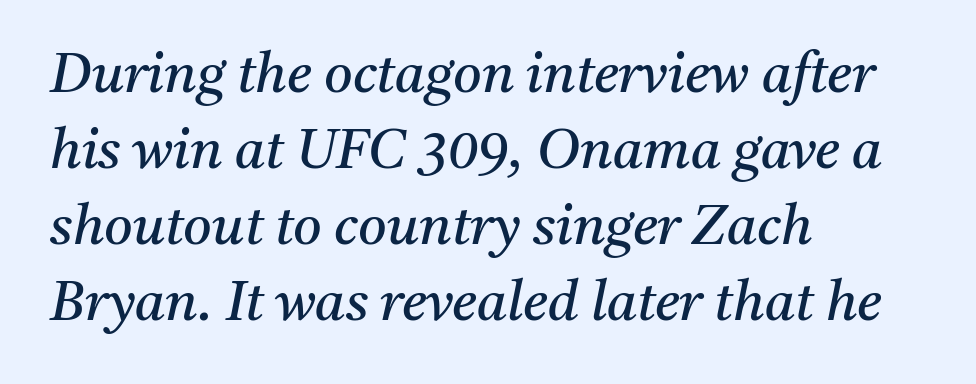
The image shows 55 px regular-weight serif type, italic (leaning right); set left-aligned, normal line spacing (1.38x), normal letter spacing, not underlined; medium stroke contrast and a medium x-height.
